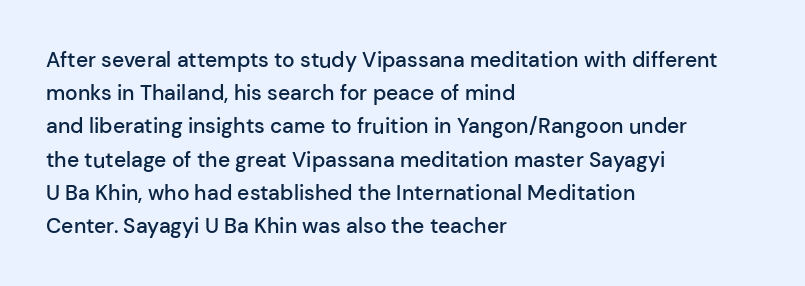
The image shows 21 px text type, upright; set left-aligned, normal line spacing (1.58x), normal letter spacing, not underlined.
